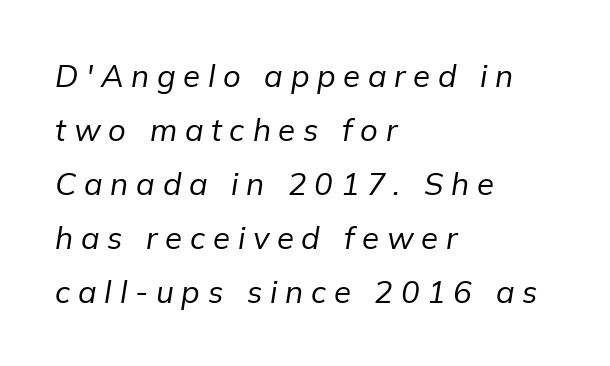
Q: Is the text bold? A: No.
Q: Is the text italic (slanted)? A: Yes, it leans right by about 9 degrees.
Q: Is the text underlined? A: No.
Q: How is the paragraph aligned? A: Left-aligned.
Q: Is the spacing between letters normal or unusually wide? A: Unusually wide.
Q: Width (condensed, normal, or wide)? A: Normal.
Q: Stroke contrast? A: Low.
Q: x-height? A: Medium.
Q: Monospaced? A: No.
